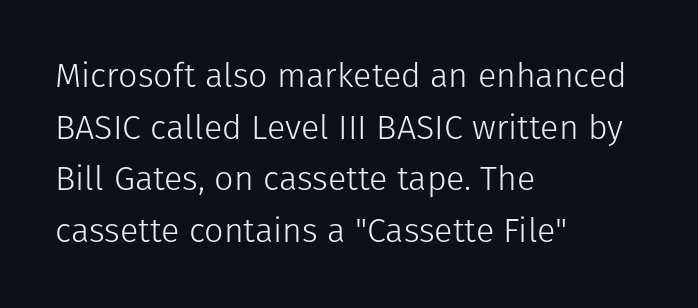
The letters sit at their default tracking, neither squeezed nor spread. The letters carry no serifs — their stems end cleanly without finishing strokes. These lines are rendered in a variable-pitch font. Compared with typical paragraphs, the rows here are spaced about the same.
